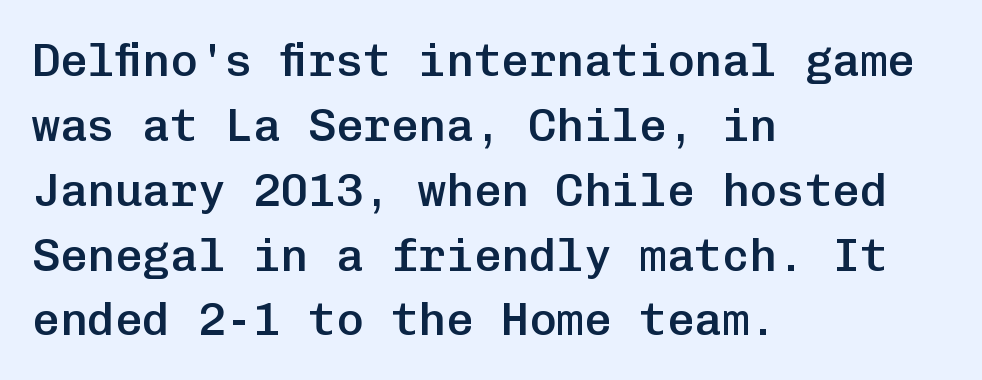
{"serif": "no", "italic": "no", "bold": "semi", "weight": "semibold", "width": "normal", "stroke_contrast": "low", "x_height": "medium", "monospaced": "yes", "underline": "no", "align": "left", "line_spacing": "normal", "line_spacing_ratio": 1.41, "letter_spacing": "normal", "letter_spacing_em": 0.0, "glyph_px": 46}
